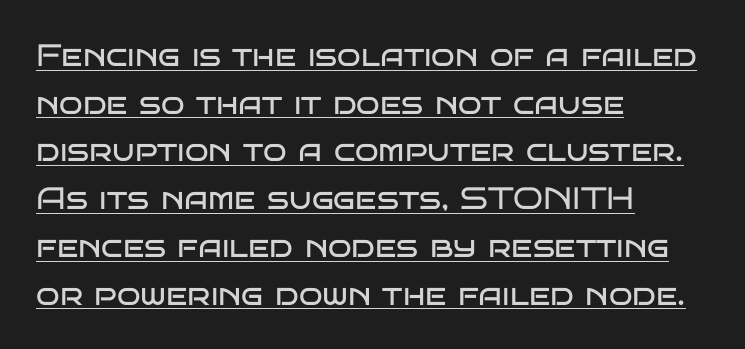
Q: Is the text bold? A: No.
Q: Is the text italic (slanted)? A: No, it is upright.
Q: Is the typeface a serif or a sans-serif typeface? A: Sans-serif.
Q: Is the text underlined? A: Yes.
Q: How is the paragraph aligned? A: Left-aligned.
Q: Is the spacing between letters normal or unusually wide? A: Normal.
Q: Is the spacing between lines tight, normal or loose? A: Normal.
Q: Width (condensed, normal, or wide)? A: Wide.
Q: Stroke contrast? A: Low.
Q: x-height? A: Large.
Q: Monospaced? A: No.
